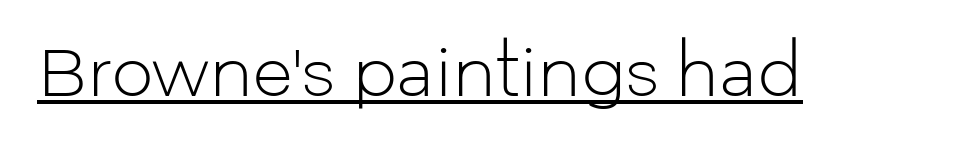
Look at the bottom of the vertical strokes: they stop flat, with no serifs. Unbolded letterforms with no extra heft. The passage shown has conventional tracking throughout. A typesetter would mark this as roman, not italic. The specimen includes a rule beneath the text block's lines.
